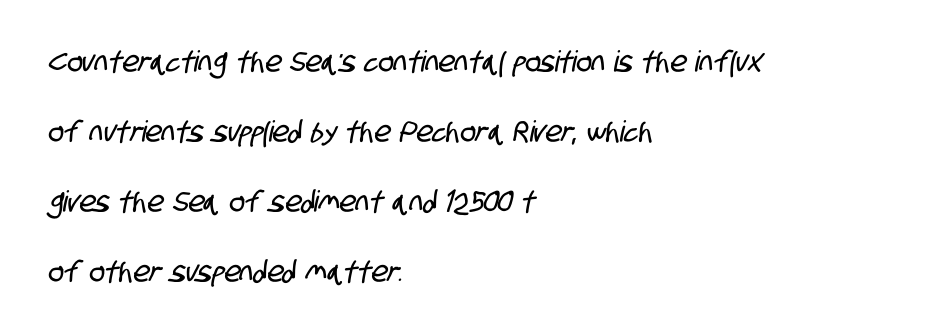
Q: Is the typeface a serif or a sans-serif typeface? A: Sans-serif.
Q: Is the text underlined? A: No.
Q: How is the paragraph aligned? A: Left-aligned.
Q: Is the spacing between letters normal or unusually wide? A: Normal.
Q: Is the spacing between lines tight, normal or loose? A: Loose.
Q: Width (condensed, normal, or wide)? A: Condensed.
Q: Stroke contrast? A: Low.
Q: x-height? A: Large.
Q: Monospaced? A: No.
